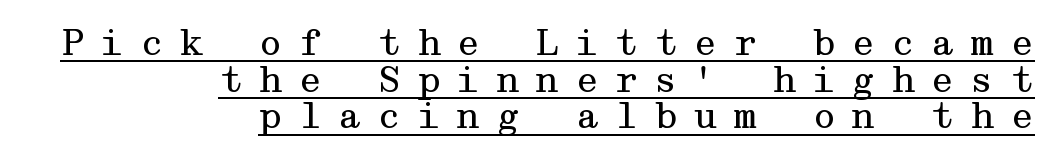
The image shows 35 px regular-weight, wide serif type, upright; set right-aligned, tight line spacing (1.05x), unusually wide letter spacing (+0.43 em), underlined; medium stroke contrast and a medium x-height.
